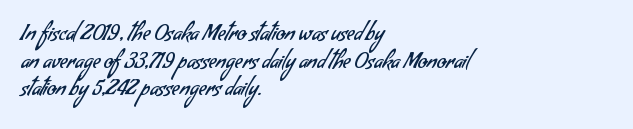
Is this a heavy cut? Hardly; it is regular or lighter. The passage shown has conventional tracking throughout. No word sits above an underline. Whoever set this chose a conventional vertical rhythm. The rendering anchors every line to the left-hand side.
